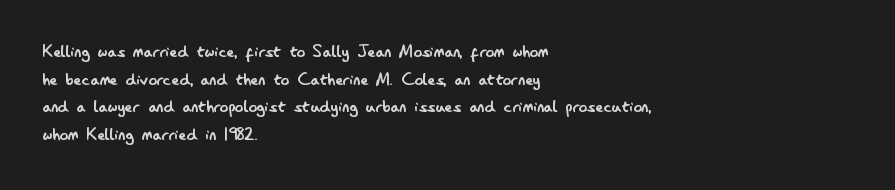
The image shows 21 px text type, upright; set left-aligned, normal line spacing (1.32x), normal letter spacing, not underlined.
